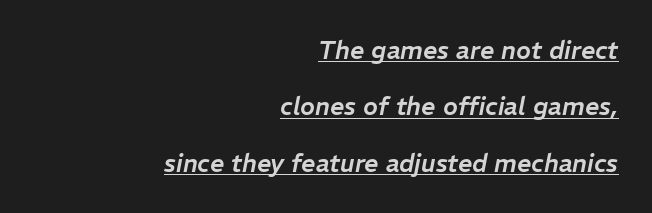
The image shows 25 px text type, italic (leaning right); set right-aligned, loose line spacing (2.26x), normal letter spacing, underlined.
